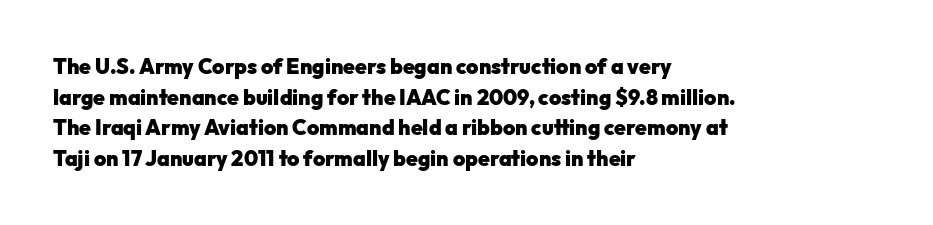
Q: Is the text bold? A: Yes.
Q: Is the text italic (slanted)? A: No, it is upright.
Q: Is the text underlined? A: No.
Q: How is the paragraph aligned? A: Left-aligned.
Q: Is the spacing between letters normal or unusually wide? A: Normal.
Q: Is the spacing between lines tight, normal or loose? A: Normal.
